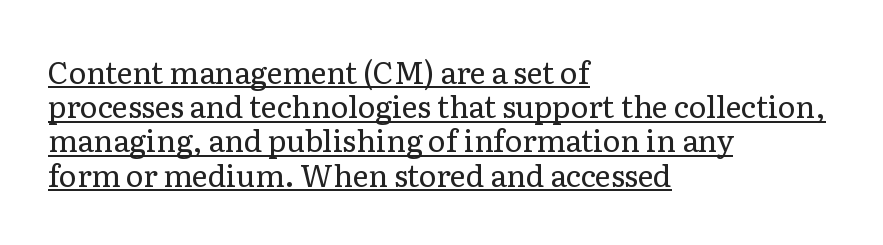
The image shows 30 px regular-weight serif type, upright; set left-aligned, tight line spacing (1.14x), normal letter spacing, underlined; low stroke contrast and a medium x-height.
